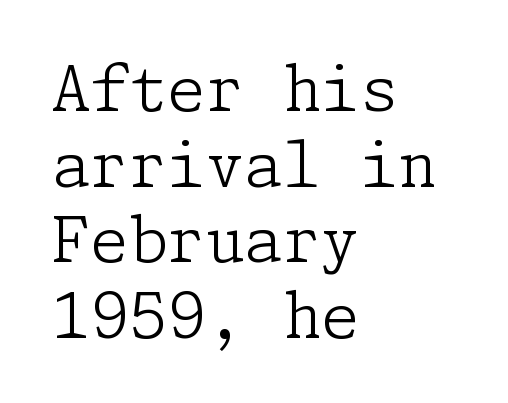
The typography opts for an upright posture over an oblique one. A quiet, ordinary-to-light weight characterises the typeface. Glance below the letters and you will spot only blank space. These lines stack with their left ends in a neat column. Does the type have serifs? Yes, each stem ends in a small foot.
